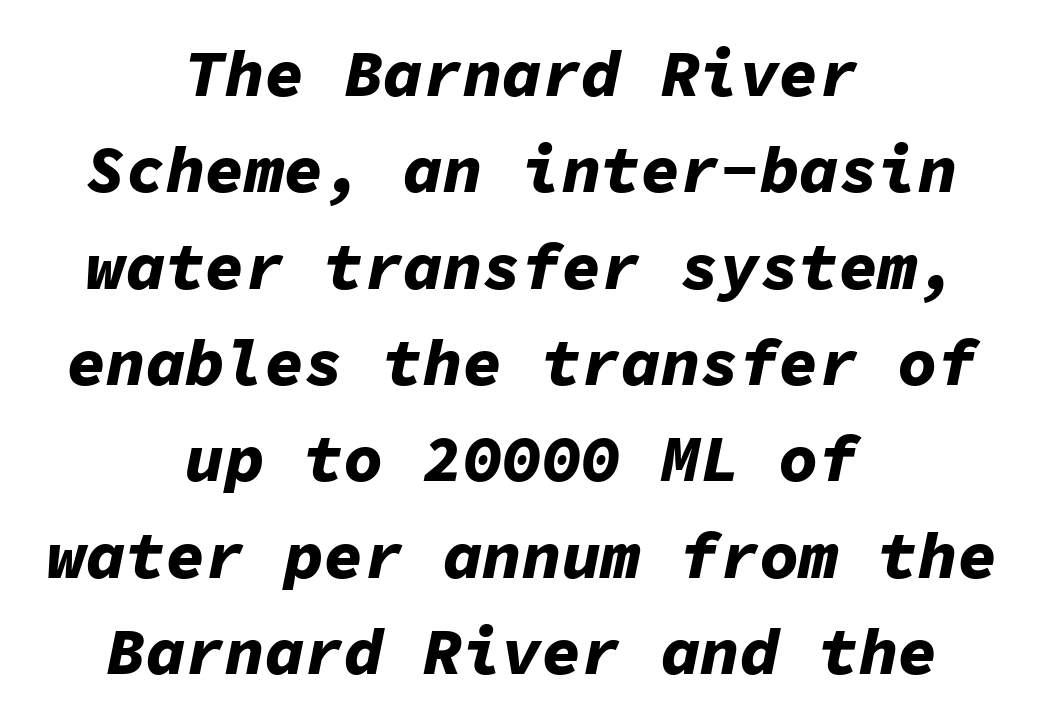
This rendering leaves character spacing at its baseline value. Observe the lean: these are italic letterforms. Quick note: interline space is typical. Fixed-width glyphs throughout — classic coding-font behaviour. The words here are not underlined. The strokes are fattened all the way to bold.
